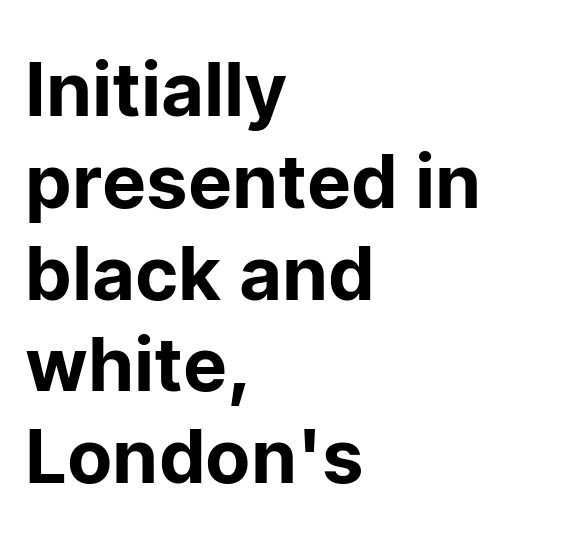
The image shows 74 px sans-serif type, upright; set left-aligned, line spacing 1.24x, normal letter spacing, not underlined; low stroke contrast and a medium x-height.
